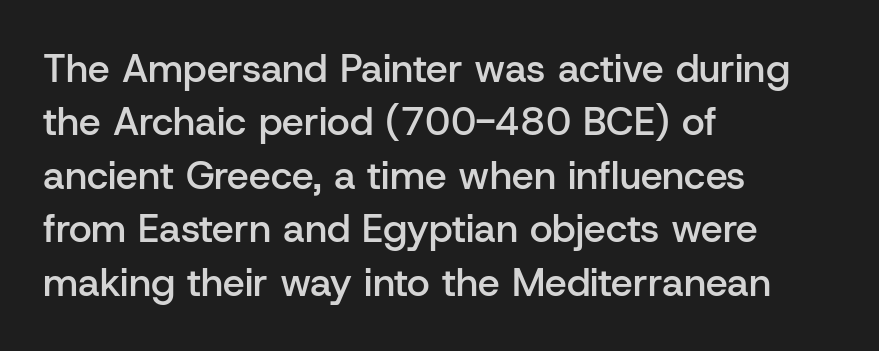
Here the designer chose a conventional face with non-uniform glyph widths. Rows of type keep a routine distance in the vertical direction. Italic: no, the glyphs are upright roman. Notice how the passage keeps a crisp vertical edge on the left only.
